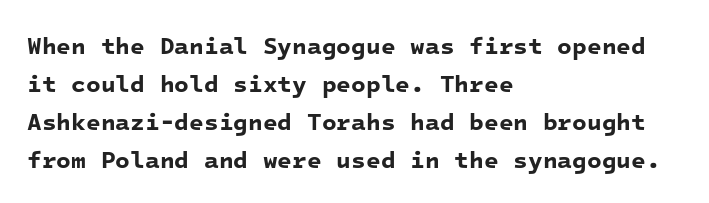
{"bold": "yes", "underline": "no", "align": "left", "line_spacing": "normal", "line_spacing_ratio": 1.59, "letter_spacing": "normal", "letter_spacing_em": 0.0, "glyph_px": 24}
